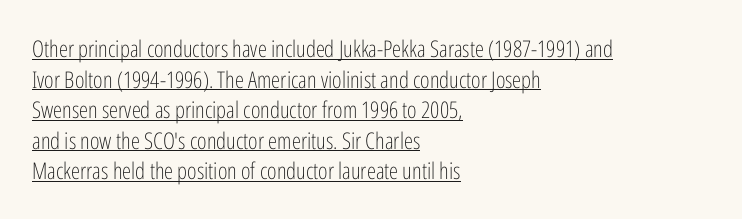
The image shows 23 px text type, upright; set left-aligned, normal line spacing (1.33x), normal letter spacing, underlined.
